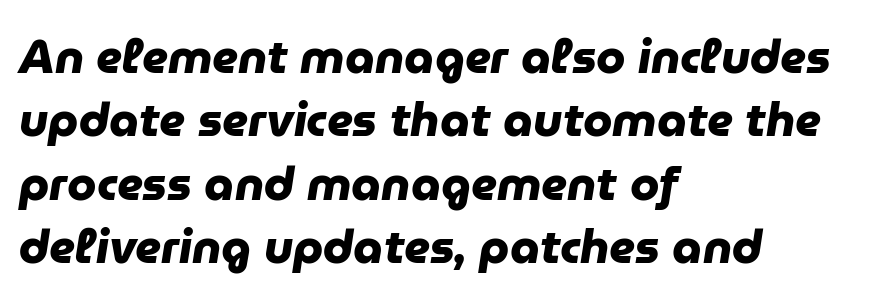
Q: Is the text bold? A: Yes.
Q: Is the typeface a serif or a sans-serif typeface? A: Sans-serif.
Q: Is the text underlined? A: No.
Q: How is the paragraph aligned? A: Left-aligned.
Q: Is the spacing between letters normal or unusually wide? A: Normal.
Q: Is the spacing between lines tight, normal or loose? A: Normal.
Q: Width (condensed, normal, or wide)? A: Normal.
Q: Stroke contrast? A: Low.
Q: x-height? A: Medium.
Q: Monospaced? A: No.
